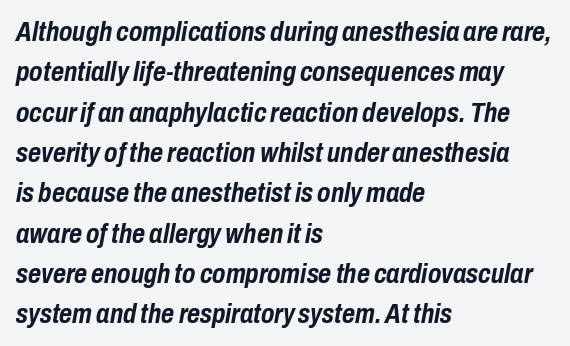
Q: Is the text bold? A: Yes.
Q: Is the text italic (slanted)? A: Yes, it leans right by about 10 degrees.
Q: Is the text underlined? A: No.
Q: How is the paragraph aligned? A: Left-aligned.
Q: Is the spacing between letters normal or unusually wide? A: Normal.
Q: Is the spacing between lines tight, normal or loose? A: Normal.
Q: Width (condensed, normal, or wide)? A: Condensed.
Q: Stroke contrast? A: Low.
Q: x-height? A: Medium.
Q: Monospaced? A: No.
